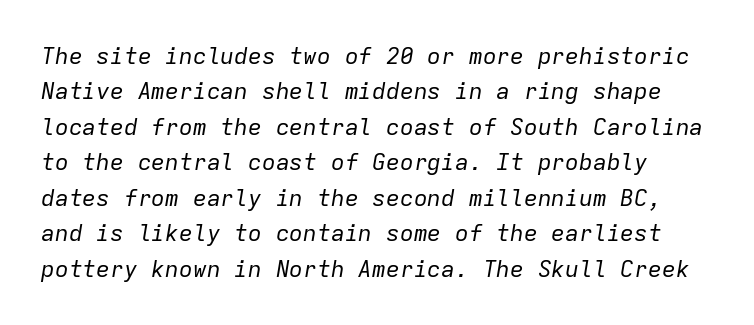
{"italic": "yes", "lean": "right", "slant_degrees": 9, "bold": "no", "underline": "no", "line_spacing": "normal", "line_spacing_ratio": 1.54, "letter_spacing": "normal", "letter_spacing_em": 0.0, "glyph_px": 23}
